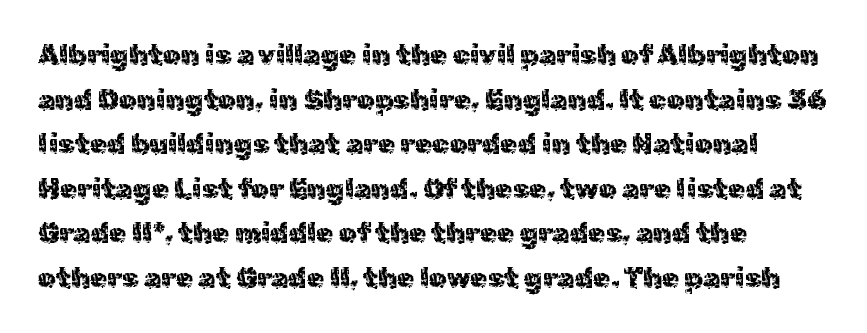
{"serif": "no", "italic": "no", "bold": "no", "weight": "regular", "width": "normal", "x_height": "medium", "monospaced": "no", "underline": "no", "align": "left", "line_spacing": "normal", "line_spacing_ratio": 1.59, "letter_spacing": "normal", "letter_spacing_em": 0.0, "glyph_px": 28}
